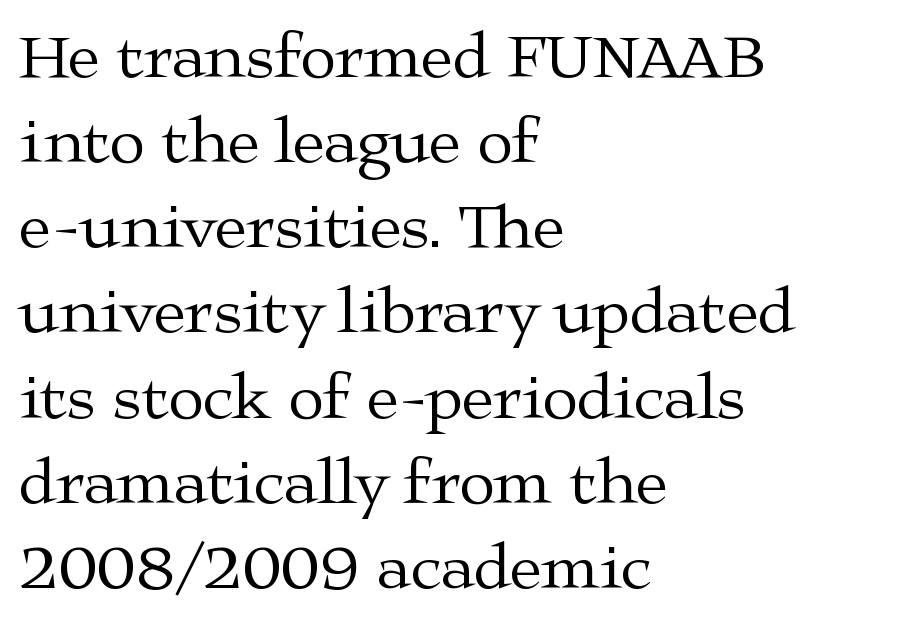
{"serif": "yes", "italic": "no", "bold": "no", "weight": "regular", "width": "wide", "stroke_contrast": "medium", "x_height": "medium", "monospaced": "no", "underline": "no", "align": "left", "line_spacing": "normal", "line_spacing_ratio": 1.31, "letter_spacing": "normal", "letter_spacing_em": 0.0, "glyph_px": 65}
